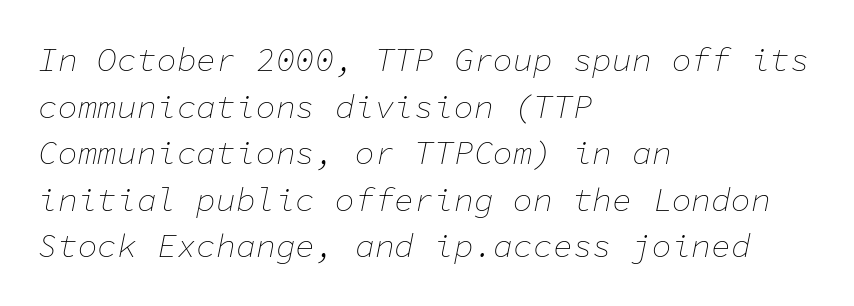
{"italic": "yes", "lean": "right", "slant_degrees": 11, "bold": "no", "weight": "thin", "width": "normal", "stroke_contrast": "low", "x_height": "medium", "monospaced": "yes", "underline": "no", "align": "left", "line_spacing": "normal", "line_spacing_ratio": 1.41, "letter_spacing": "normal", "letter_spacing_em": 0.0, "glyph_px": 33}
